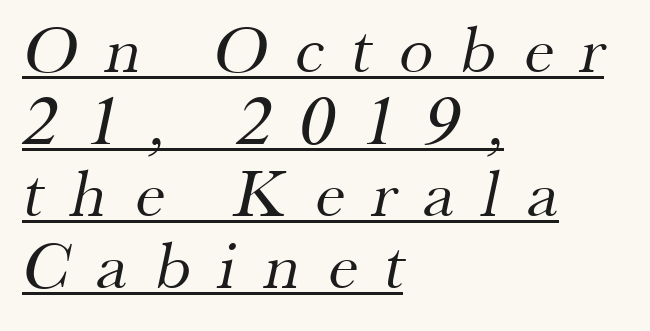
Varying glyph widths throughout — classic text-font behaviour. The rendering uses the underline text-decoration. The rendering shows small feet on the letterforms — a serif design. Compared with typical paragraphs, the rows here are closer together.
